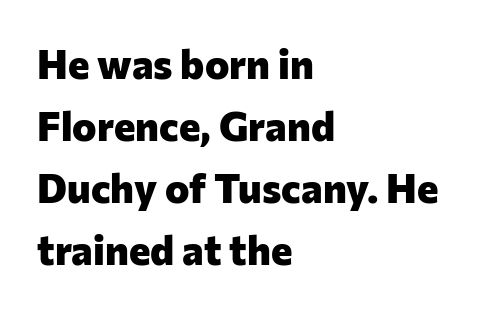
The typesetting leans heavy: a genuine bold. Observe the absence of serifs on each vertical stroke in this sample. Reading down the block, your eye returns to a fixed left position each line. Each new line begins a customary step beneath the previous one. Looks like regular typesetting: each glyph gets only the width it needs. The face used here is rendered with its standard letterfit.
